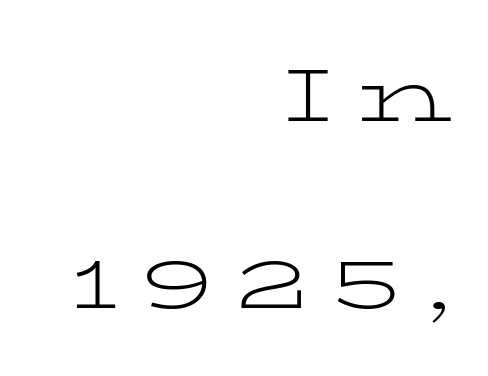
These lines were composed using upright roman letters. Check where the strokes stop: tiny serifs finish them off. Students, note that the glyphs here are deliberately spaced far apart. Stroke thickness stays within the range of a standard reading face or lighter. A flush-right, rag-left setting is used for this passage. Character widths vary here, with narrow letters taking less room than wide ones.
